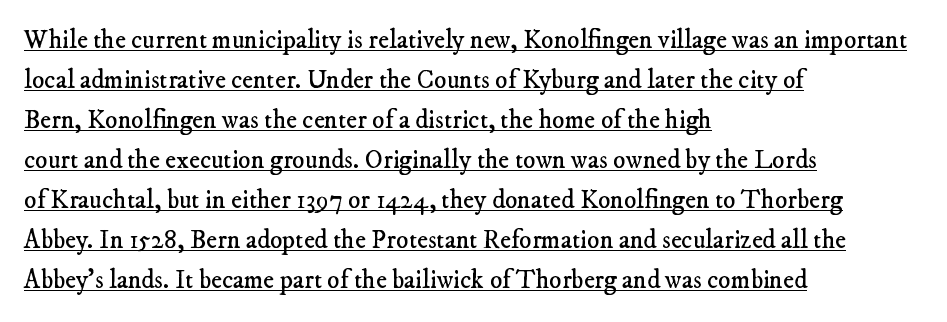
{"bold": "no", "underline": "yes", "align": "left", "line_spacing": "normal", "line_spacing_ratio": 1.54, "letter_spacing": "normal", "letter_spacing_em": 0.0, "glyph_px": 26}
